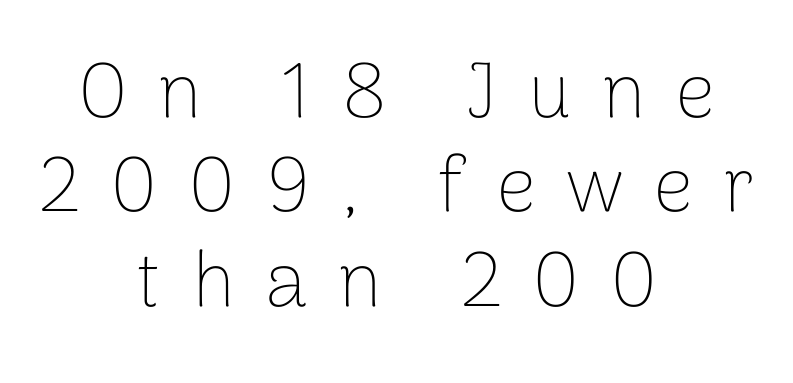
Q: Is the text bold? A: No.
Q: Is the text italic (slanted)? A: No, it is upright.
Q: Is the typeface a serif or a sans-serif typeface? A: Sans-serif.
Q: Is the text underlined? A: No.
Q: How is the paragraph aligned? A: Centered.
Q: Is the spacing between letters normal or unusually wide? A: Unusually wide.
Q: Width (condensed, normal, or wide)? A: Normal.
Q: Stroke contrast? A: Low.
Q: x-height? A: Medium.
Q: Monospaced? A: No.
